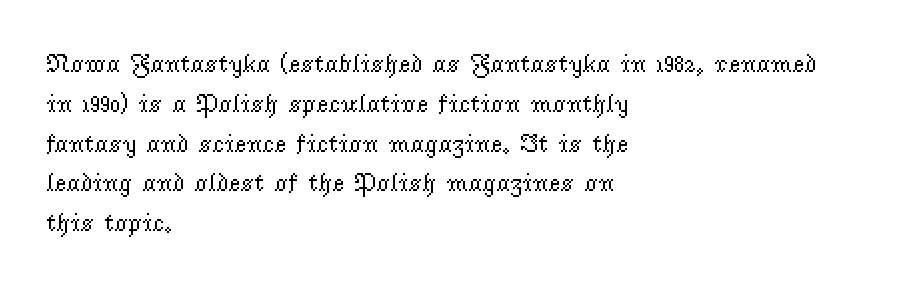
{"italic": "no", "bold": "no", "underline": "no", "align": "left", "line_spacing": "normal", "line_spacing_ratio": 1.53, "letter_spacing": "normal", "letter_spacing_em": 0.0, "glyph_px": 26}
